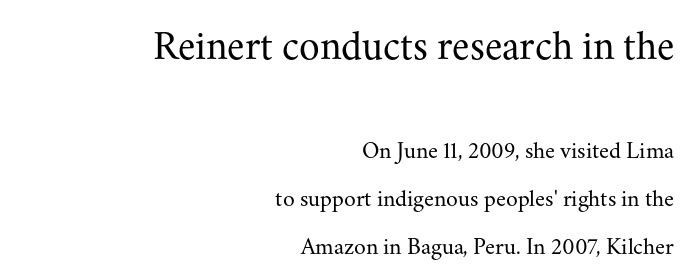
Compared with a typical body face, this is equally light or lighter still. Proportional: the letters do not fall into vertical columns. The tracking reads as untouched default to a designer's eye. A typesetter would call this leading open, well beyond the default. Characters remain perfectly vertical along every line. Large over small — that's the arrangement of the two blocks here.
